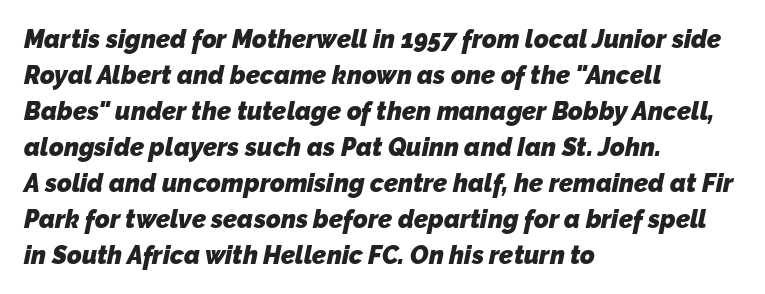
The image shows 25 px bold type; set left-aligned, normal line spacing (1.44x), normal letter spacing, not underlined.
